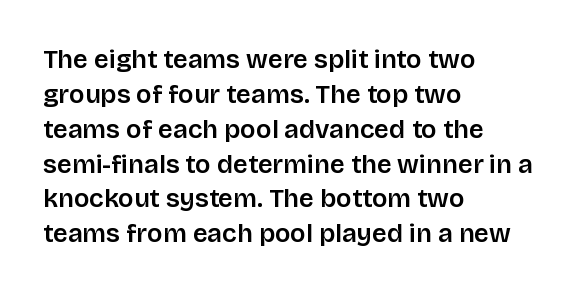
{"italic": "no", "underline": "no", "align": "left", "line_spacing": "normal", "line_spacing_ratio": 1.34, "letter_spacing": "normal", "letter_spacing_em": 0.0, "glyph_px": 26}
